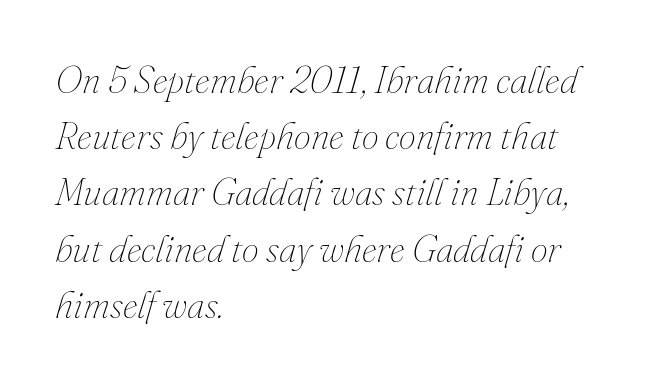
{"italic": "yes", "lean": "right", "slant_degrees": 16, "bold": "no", "weight": "thin", "width": "normal", "stroke_contrast": "medium", "x_height": "small", "monospaced": "no", "underline": "no", "align": "left", "line_spacing": "normal", "line_spacing_ratio": 1.48, "letter_spacing": "normal", "letter_spacing_em": 0.0, "glyph_px": 38}
